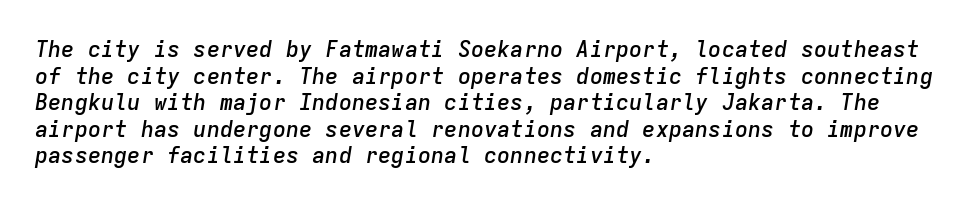
The image shows 22 px text type, italic (leaning right); set left-aligned, line spacing 1.21x, normal letter spacing, not underlined.
